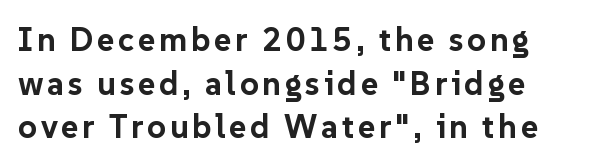
Q: Is the text bold? A: Yes.
Q: Is the text italic (slanted)? A: No, it is upright.
Q: Is the typeface a serif or a sans-serif typeface? A: Sans-serif.
Q: Is the text underlined? A: No.
Q: Is the spacing between lines tight, normal or loose? A: Normal.
Q: Width (condensed, normal, or wide)? A: Normal.
Q: Stroke contrast? A: Low.
Q: x-height? A: Medium.
Q: Monospaced? A: No.
